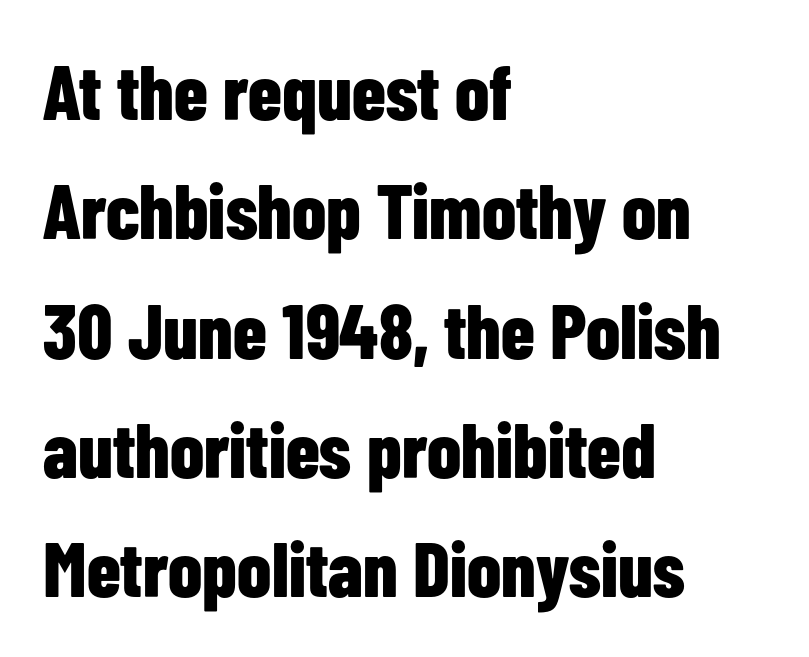
The image shows 77 px bold, condensed sans-serif type, upright; set left-aligned, normal line spacing (1.55x), normal letter spacing, not underlined; low stroke contrast and a medium x-height.
